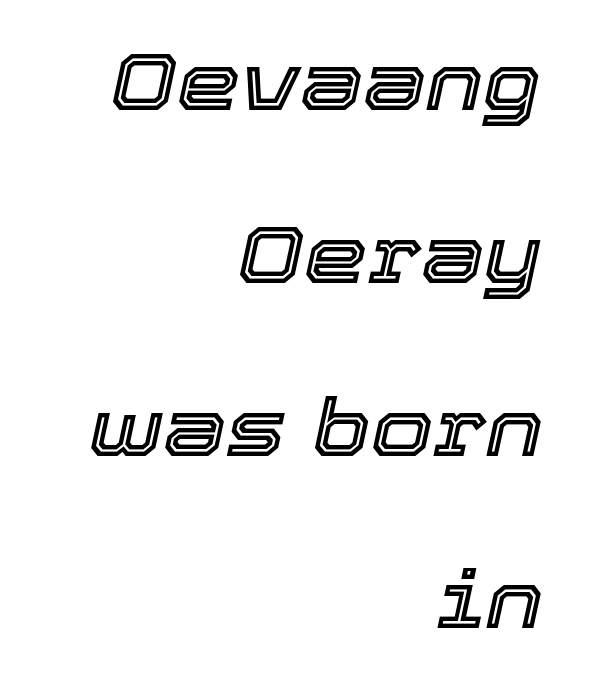
The passage shown is typed in a proportional face where columns would drift. No extra tracking has been applied to these lines. Slant detected: the letters are inclined. A student would call this right alignment; a typographer would say flush right, rag left.
